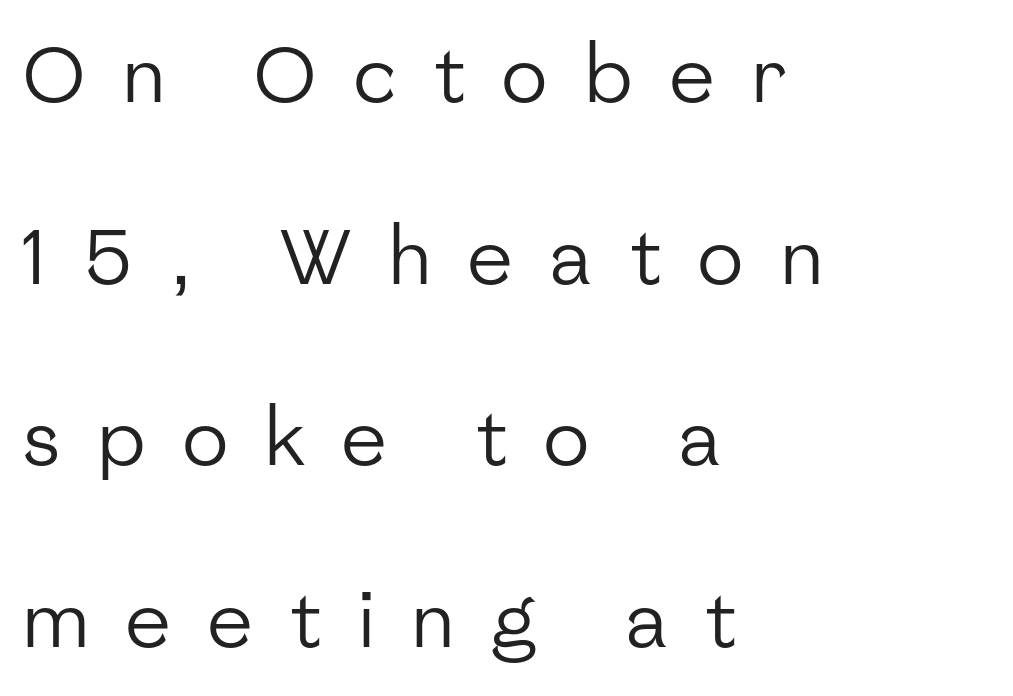
The face used here is proportionally spaced, like ordinary book or web type. The strokes are not fattened; the text isn't bold. Leading: increased. Grotesque or geometric, the face here clearly has no serifs.
